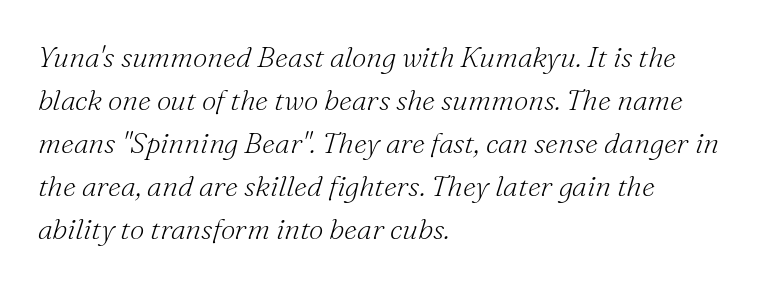
{"serif": "yes", "italic": "yes", "lean": "right", "slant_degrees": 16, "bold": "no", "weight": "light", "width": "normal", "stroke_contrast": "medium", "x_height": "small", "monospaced": "no", "underline": "no", "align": "left", "line_spacing": "normal", "line_spacing_ratio": 1.48, "letter_spacing": "normal", "letter_spacing_em": 0.0, "glyph_px": 29}
